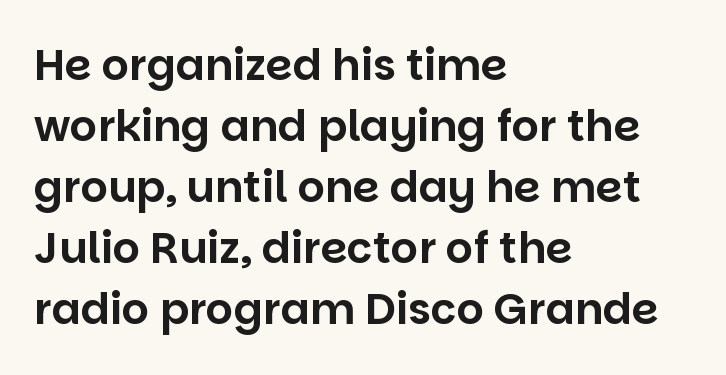
Q: Is the text italic (slanted)? A: No, it is upright.
Q: Is the typeface a serif or a sans-serif typeface? A: Sans-serif.
Q: Is the text underlined? A: No.
Q: How is the paragraph aligned? A: Left-aligned.
Q: Is the spacing between letters normal or unusually wide? A: Normal.
Q: Is the spacing between lines tight, normal or loose? A: Normal.
Q: Width (condensed, normal, or wide)? A: Normal.
Q: Stroke contrast? A: Low.
Q: x-height? A: Large.
Q: Monospaced? A: No.
